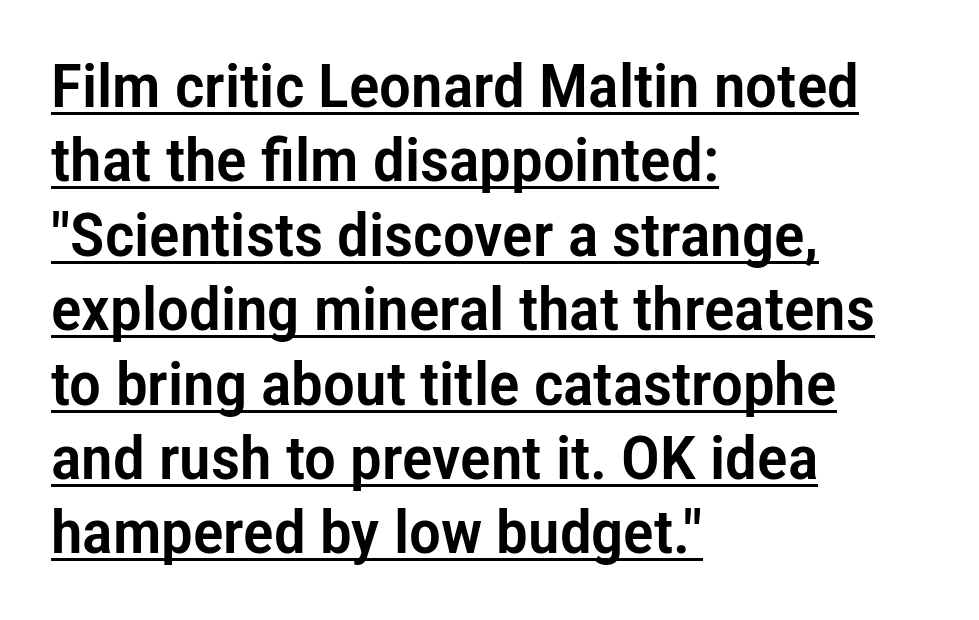
Q: Is the text italic (slanted)? A: No, it is upright.
Q: Is the typeface a serif or a sans-serif typeface? A: Sans-serif.
Q: Is the text underlined? A: Yes.
Q: How is the paragraph aligned? A: Left-aligned.
Q: Is the spacing between letters normal or unusually wide? A: Normal.
Q: Width (condensed, normal, or wide)? A: Condensed.
Q: Stroke contrast? A: Low.
Q: x-height? A: Medium.
Q: Monospaced? A: No.
